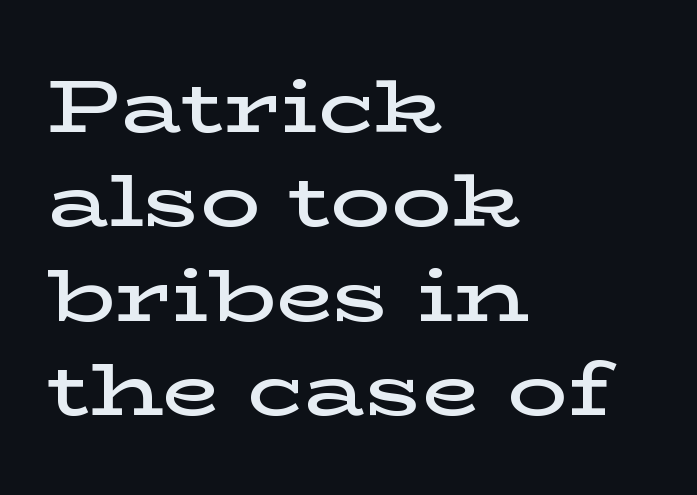
Q: Is the text bold? A: Semi-bold.
Q: Is the text italic (slanted)? A: No, it is upright.
Q: Is the typeface a serif or a sans-serif typeface? A: Serif.
Q: Is the text underlined? A: No.
Q: How is the paragraph aligned? A: Left-aligned.
Q: Is the spacing between letters normal or unusually wide? A: Normal.
Q: Is the spacing between lines tight, normal or loose? A: Normal.
Q: Width (condensed, normal, or wide)? A: Wide.
Q: Stroke contrast? A: Low.
Q: x-height? A: Medium.
Q: Monospaced? A: No.
